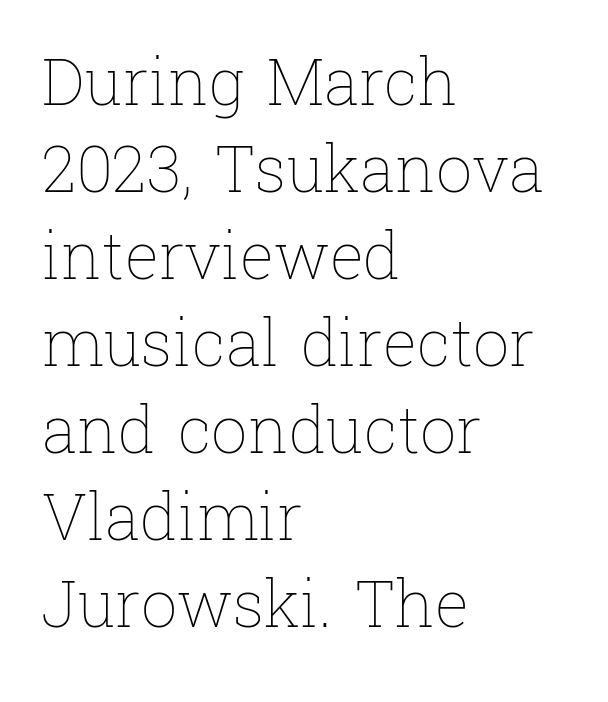
The image shows 64 px thin type, upright; set left-aligned, normal line spacing (1.36x), normal letter spacing, not underlined; low stroke contrast and a medium x-height.
